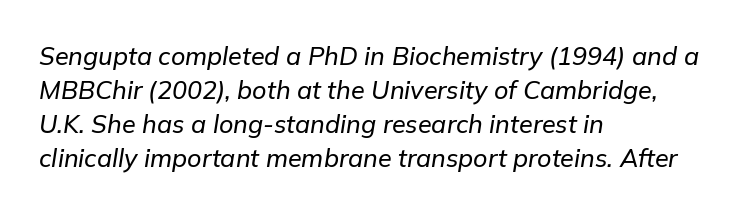
Q: Is the text italic (slanted)? A: Yes, it leans right by about 9 degrees.
Q: Is the text underlined? A: No.
Q: How is the paragraph aligned? A: Left-aligned.
Q: Is the spacing between letters normal or unusually wide? A: Normal.
Q: Is the spacing between lines tight, normal or loose? A: Normal.
